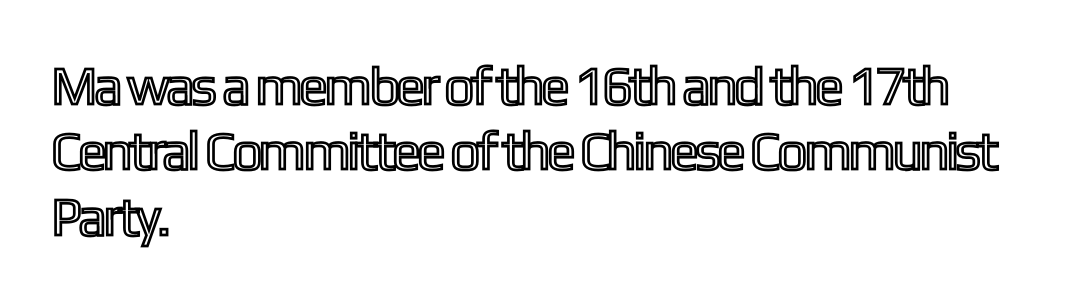
Q: Is the text italic (slanted)? A: No, it is upright.
Q: Is the text underlined? A: No.
Q: How is the paragraph aligned? A: Left-aligned.
Q: Is the spacing between letters normal or unusually wide? A: Normal.
Q: Width (condensed, normal, or wide)? A: Condensed.
Q: x-height? A: Medium.
Q: Monospaced? A: No.
